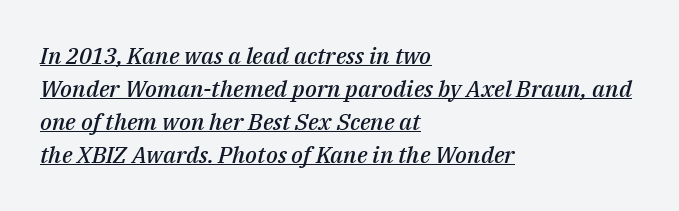
The words here are underlined. The paragraph shown leans on its left margin. This is the in-between weight designers call semibold or demi. The text carries the slant typical of an italic or oblique font. Regarding leading, the lines here are spaced in the standard way. The face used here is rendered with its standard letterfit.
